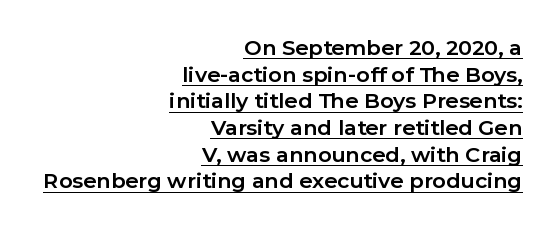
The paragraph shown leans on its right margin. In terms of posture, this sample is upright. A typographer would call this underscored text. Tracking value appears to be zero — textbook default spacing. The strokes are fattened all the way to bold.
